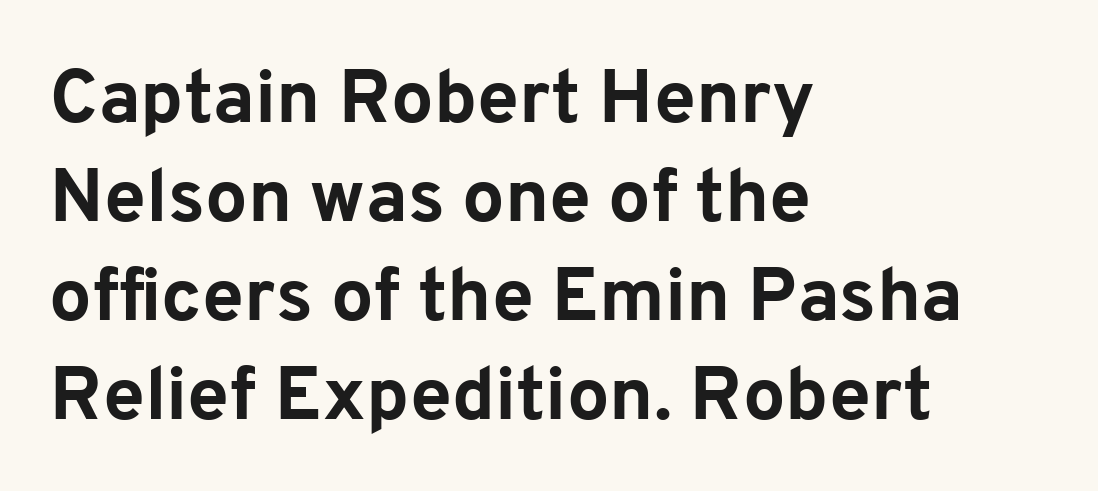
If you measured baseline to baseline, you'd find a middling distance. Character widths vary here, with narrow letters taking less room than wide ones. You can tell it's not italic because the verticals are truly vertical. The string is rendered with underlining switched off. The characters look thick and weighty, a clear bold. Reading down the block, your eye returns to a fixed left position each line.
